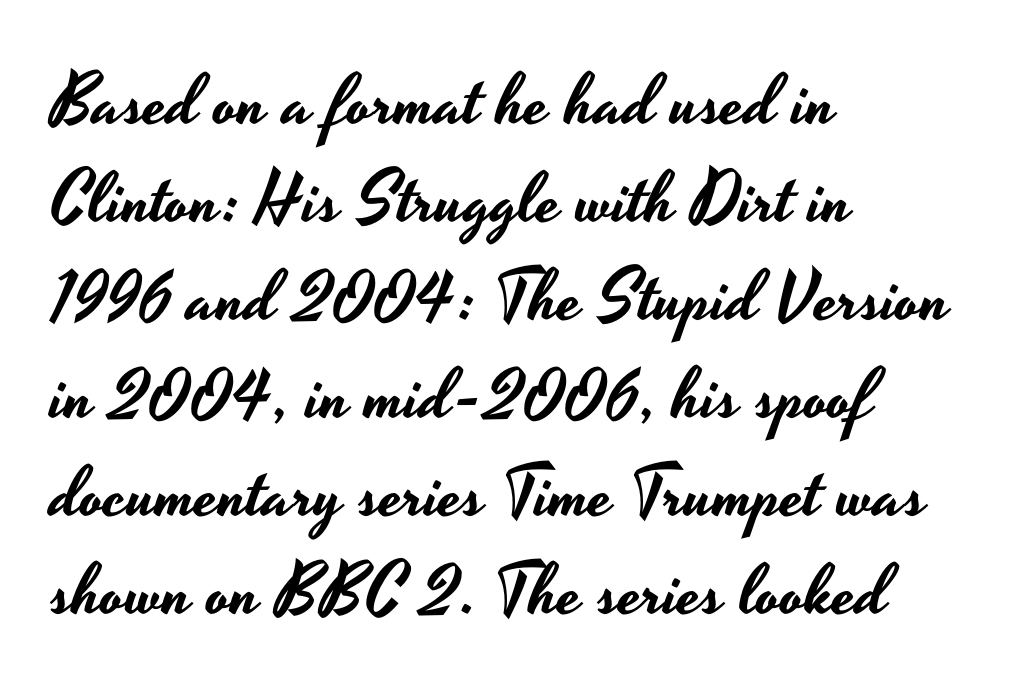
Q: Is the text italic (slanted)? A: Yes.
Q: Is the typeface a serif or a sans-serif typeface? A: Sans-serif.
Q: Is the text underlined? A: No.
Q: How is the paragraph aligned? A: Left-aligned.
Q: Is the spacing between letters normal or unusually wide? A: Normal.
Q: Is the spacing between lines tight, normal or loose? A: Normal.
Q: Width (condensed, normal, or wide)? A: Wide.
Q: Stroke contrast? A: Low.
Q: x-height? A: Small.
Q: Monospaced? A: No.
